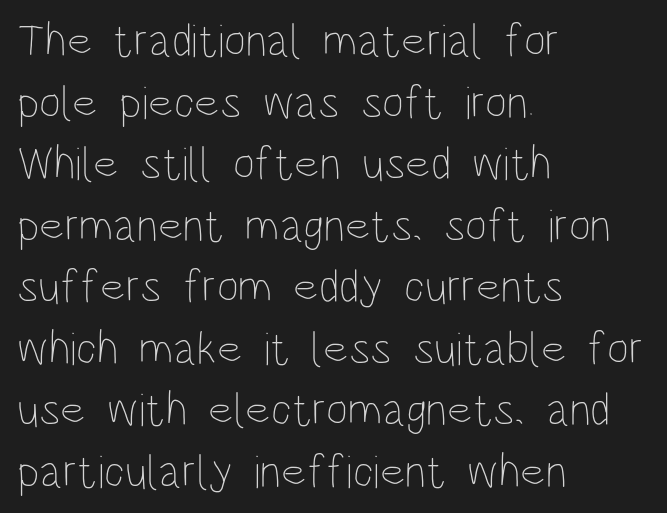
The face used here is proportionally spaced, like ordinary book or web type. The letterforms sit at book weight or below. Default kerning and tracking; the words read as compact shapes. Nope, not italic — everything's standing straight.
